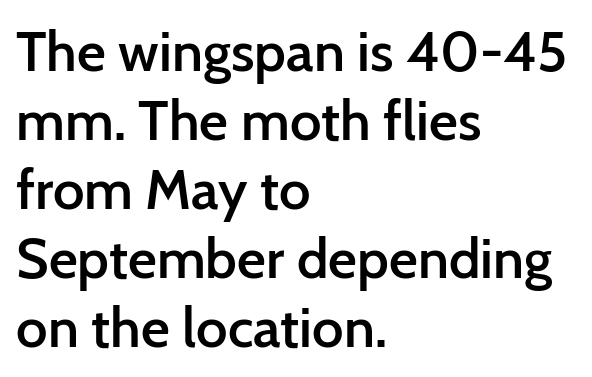
These lines are rendered in a variable-pitch font. Short note: letters normally spaced. Notice how the passage keeps a crisp vertical edge on the left only. Descenders hang freely into open space. Posture: vertical. Weight: semibold (demi).
